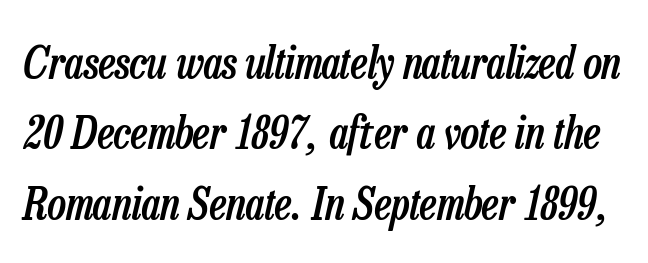
Q: Is the text bold? A: Semi-bold.
Q: Is the text italic (slanted)? A: Yes, it leans right by about 13 degrees.
Q: Is the text underlined? A: No.
Q: Is the spacing between letters normal or unusually wide? A: Normal.
Q: Is the spacing between lines tight, normal or loose? A: Normal.
Q: Width (condensed, normal, or wide)? A: Condensed.
Q: Stroke contrast? A: Low.
Q: x-height? A: Medium.
Q: Monospaced? A: No.
